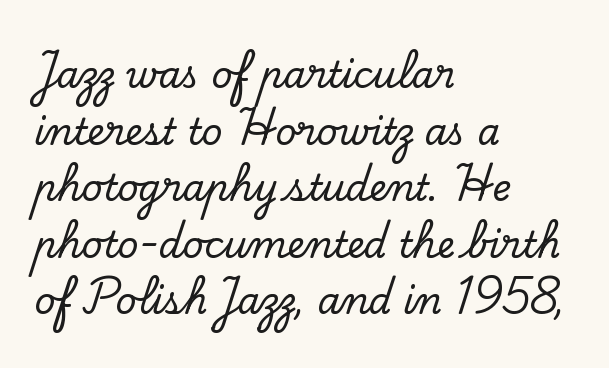
The image shows 36 px serif type; set left-aligned, normal line spacing (1.57x), normal letter spacing, not underlined; low stroke contrast and a small x-height.
